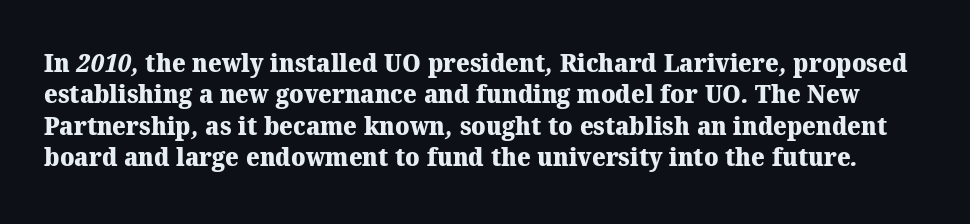
The image shows 26 px bold type; set line spacing 1.21x, normal letter spacing, not underlined.
